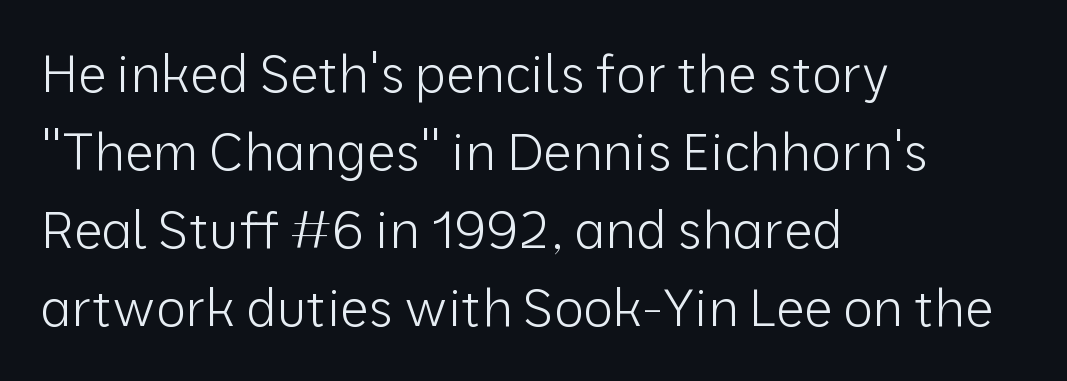
{"serif": "no", "italic": "no", "bold": "no", "weight": "light", "width": "normal", "stroke_contrast": "low", "x_height": "medium", "monospaced": "no", "underline": "no", "align": "left", "line_spacing": "normal", "line_spacing_ratio": 1.53, "letter_spacing": "normal", "letter_spacing_em": 0.0, "glyph_px": 51}
